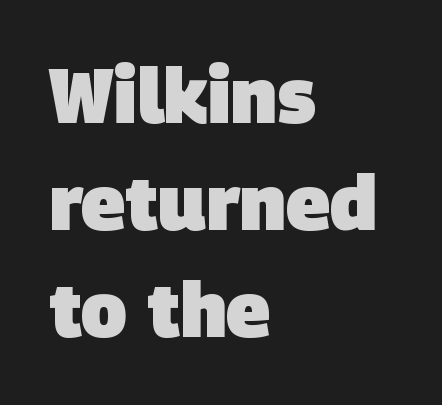
The image shows 76 px heavy sans-serif type; set left-aligned, normal line spacing (1.41x), normal letter spacing, not underlined; low stroke contrast and a large x-height.
